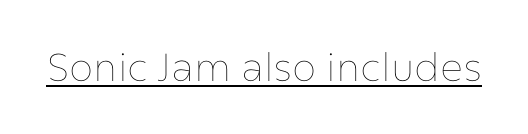
{"italic": "no", "bold": "no", "weight": "thin", "width": "normal", "stroke_contrast": "low", "x_height": "medium", "monospaced": "no", "underline": "yes", "letter_spacing": "normal", "letter_spacing_em": 0.0, "glyph_px": 39}
